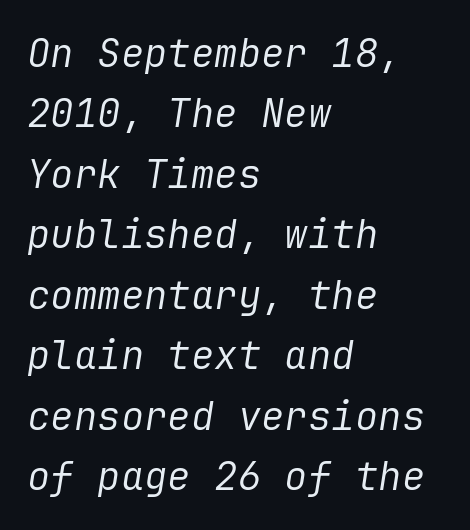
{"italic": "yes", "lean": "right", "slant_degrees": 9, "bold": "no", "weight": "regular", "width": "normal", "stroke_contrast": "low", "x_height": "medium", "underline": "no", "align": "left", "line_spacing": "normal", "line_spacing_ratio": 1.55, "letter_spacing": "normal", "letter_spacing_em": 0.0, "glyph_px": 39}
